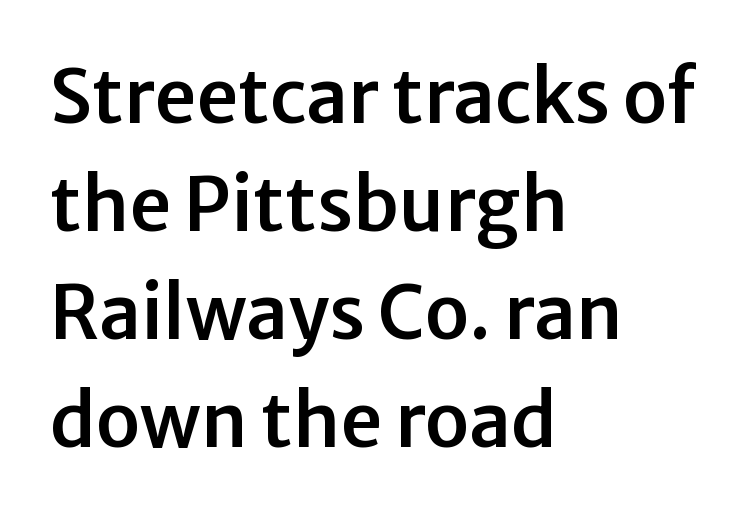
Q: Is the text italic (slanted)? A: No, it is upright.
Q: Is the typeface a serif or a sans-serif typeface? A: Sans-serif.
Q: Is the text underlined? A: No.
Q: How is the paragraph aligned? A: Left-aligned.
Q: Is the spacing between letters normal or unusually wide? A: Normal.
Q: Is the spacing between lines tight, normal or loose? A: Normal.
Q: Width (condensed, normal, or wide)? A: Normal.
Q: Stroke contrast? A: Low.
Q: x-height? A: Medium.
Q: Monospaced? A: No.
